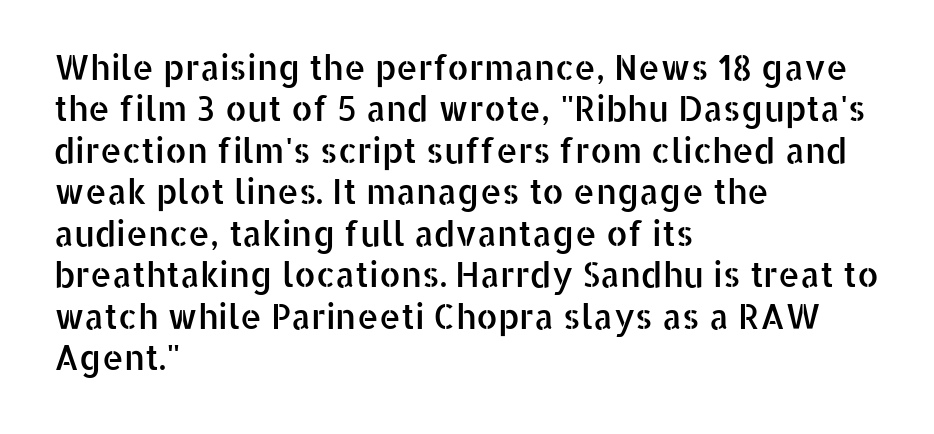
{"serif": "no", "italic": "no", "width": "normal", "stroke_contrast": "low", "x_height": "medium", "monospaced": "no", "underline": "no", "align": "left", "line_spacing_ratio": 1.22, "letter_spacing": "normal", "letter_spacing_em": 0.0, "glyph_px": 34}
